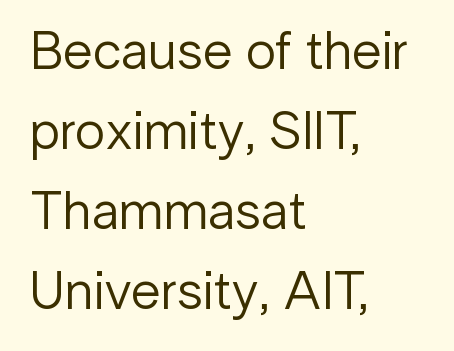
Q: Is the text bold? A: No.
Q: Is the text italic (slanted)? A: No, it is upright.
Q: Is the typeface a serif or a sans-serif typeface? A: Sans-serif.
Q: Is the text underlined? A: No.
Q: How is the paragraph aligned? A: Left-aligned.
Q: Is the spacing between letters normal or unusually wide? A: Normal.
Q: Is the spacing between lines tight, normal or loose? A: Normal.
Q: Width (condensed, normal, or wide)? A: Normal.
Q: Stroke contrast? A: Low.
Q: x-height? A: Medium.
Q: Monospaced? A: No.
